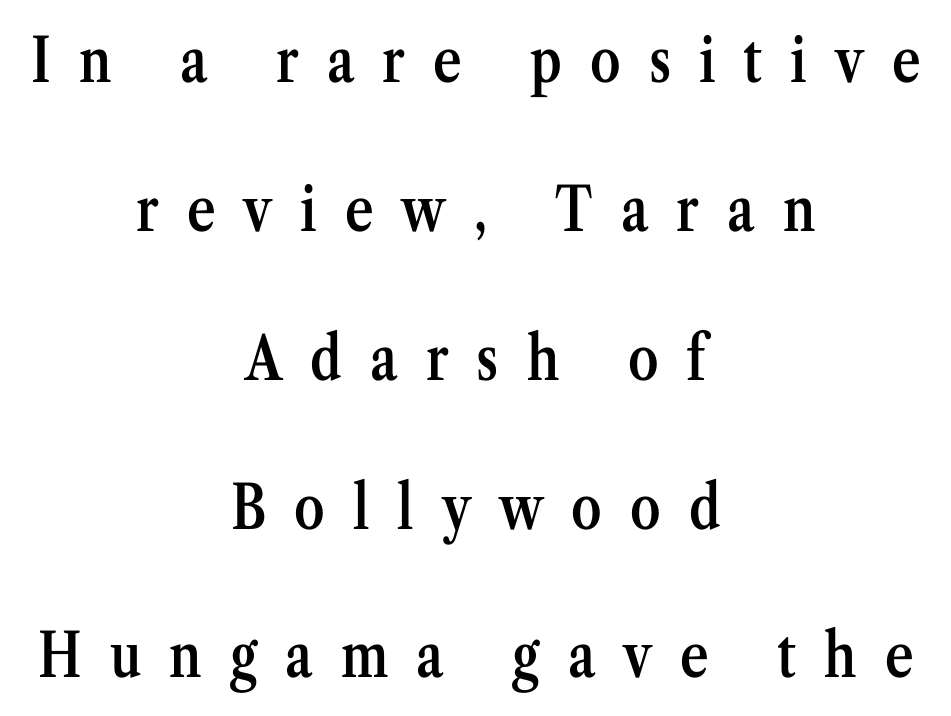
{"serif": "yes", "italic": "no", "bold": "semi", "weight": "semibold", "width": "condensed", "stroke_contrast": "medium", "x_height": "medium", "monospaced": "no", "underline": "no", "align": "center", "line_spacing": "loose", "line_spacing_ratio": 2.44, "letter_spacing": "wide", "letter_spacing_em": 0.46, "glyph_px": 61}
